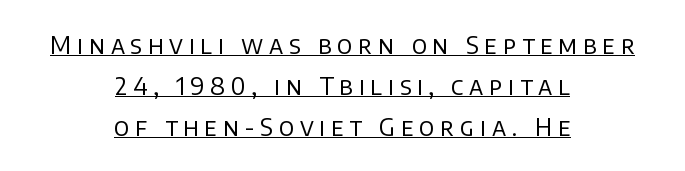
The image shows 24 px text type, upright; set centered, normal line spacing (1.7x), unusually wide letter spacing (+0.24 em), underlined.
